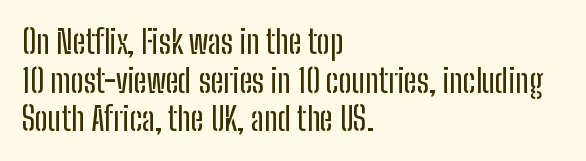
Q: Is the text italic (slanted)? A: No, it is upright.
Q: Is the typeface a serif or a sans-serif typeface? A: Sans-serif.
Q: Is the text underlined? A: No.
Q: How is the paragraph aligned? A: Left-aligned.
Q: Is the spacing between letters normal or unusually wide? A: Normal.
Q: Width (condensed, normal, or wide)? A: Condensed.
Q: Stroke contrast? A: Low.
Q: x-height? A: Medium.
Q: Monospaced? A: No.
